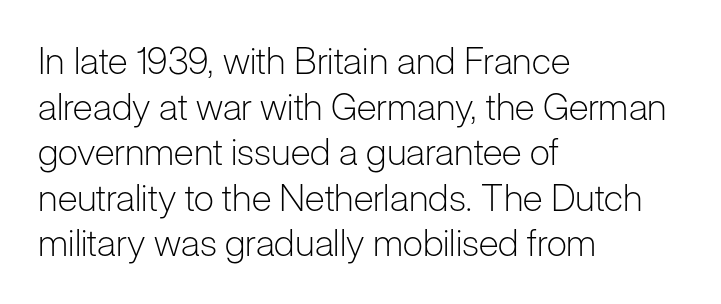
{"serif": "no", "italic": "no", "bold": "no", "weight": "light", "width": "normal", "stroke_contrast": "low", "x_height": "medium", "monospaced": "no", "underline": "no", "align": "left", "line_spacing_ratio": 1.23, "letter_spacing": "normal", "letter_spacing_em": 0.0, "glyph_px": 37}
